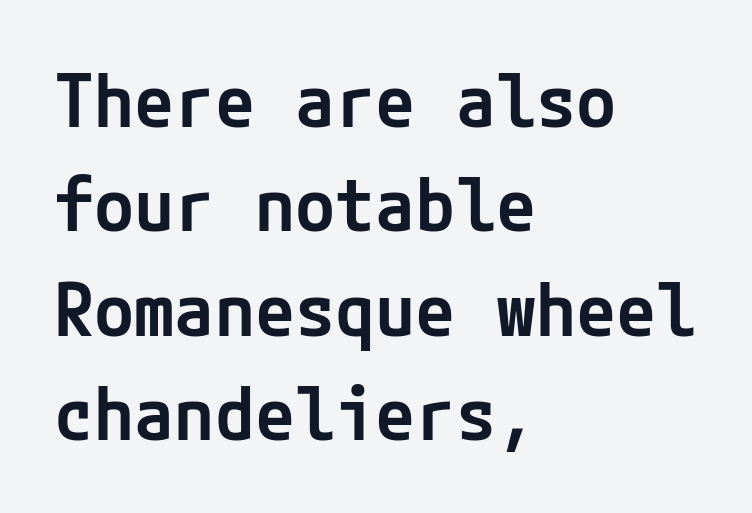
The image shows 73 px semibold sans-serif type, upright; set left-aligned, normal line spacing (1.43x), normal letter spacing, not underlined; low stroke contrast and a medium x-height.
